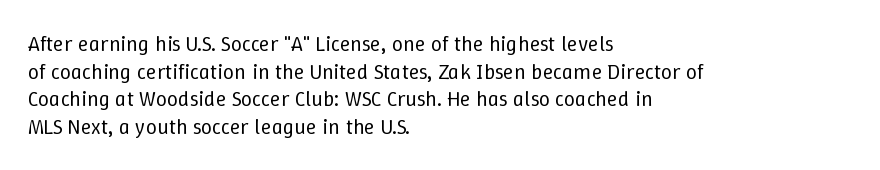
{"italic": "no", "bold": "no", "underline": "no", "align": "left", "line_spacing": "normal", "line_spacing_ratio": 1.26, "letter_spacing": "normal", "letter_spacing_em": 0.0, "glyph_px": 22}
